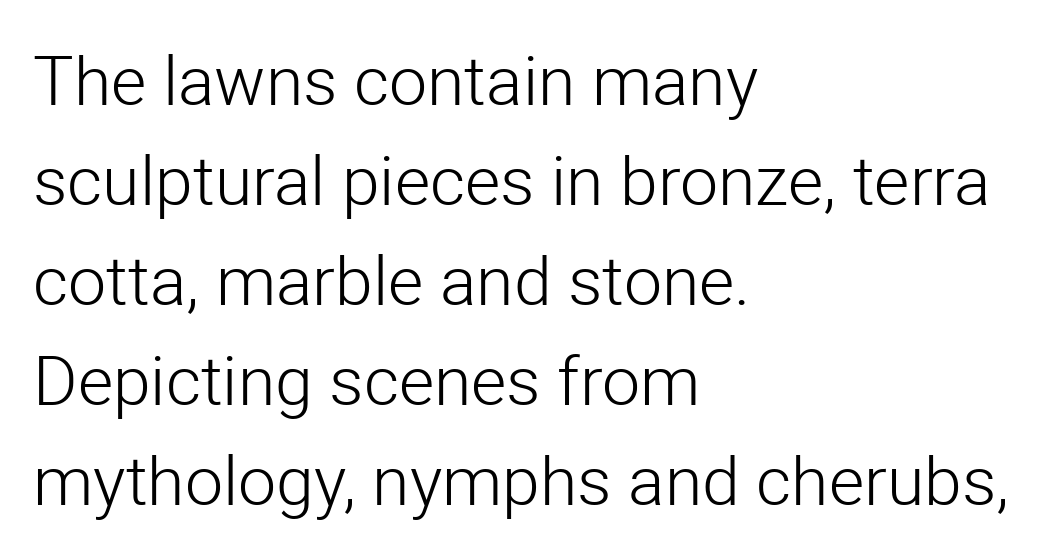
{"serif": "no", "italic": "no", "bold": "no", "weight": "light", "width": "normal", "stroke_contrast": "low", "x_height": "medium", "monospaced": "no", "underline": "no", "align": "left", "line_spacing": "normal", "line_spacing_ratio": 1.47, "letter_spacing": "normal", "letter_spacing_em": 0.0, "glyph_px": 68}
